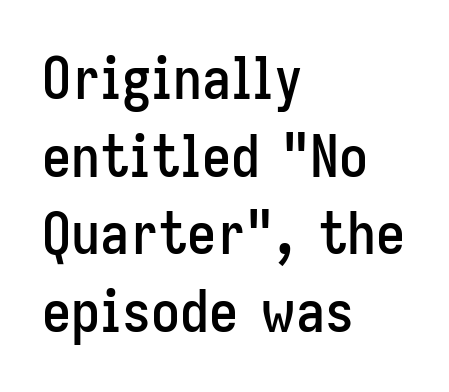
{"serif": "no", "italic": "no", "width": "condensed", "stroke_contrast": "low", "x_height": "medium", "monospaced": "no", "underline": "no", "align": "left", "line_spacing": "normal", "line_spacing_ratio": 1.34, "letter_spacing": "normal", "letter_spacing_em": 0.0, "glyph_px": 58}
